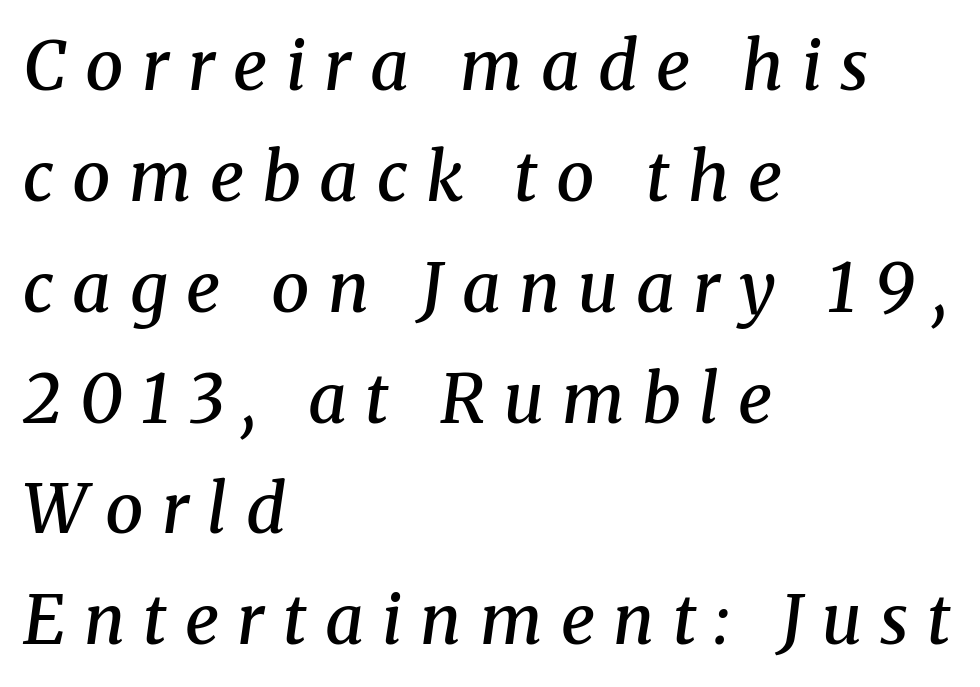
You could only call the tracking loose — the letters float apart. Bare-footed words on every line. Spacing verdict: proportional, widths tailored to each character. Little horizontal feet cap the strokes, marking this as serif type. I'd describe the lettering as semibold — firm but not a full bold.
